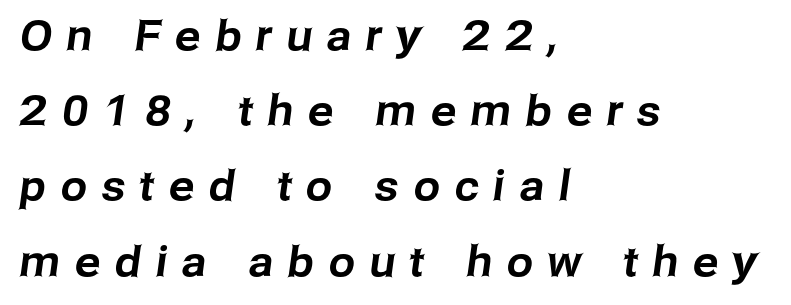
The image shows 42 px sans-serif type; set left-aligned, line spacing 1.79x, unusually wide letter spacing (+0.35 em), not underlined; low stroke contrast and a medium x-height.
